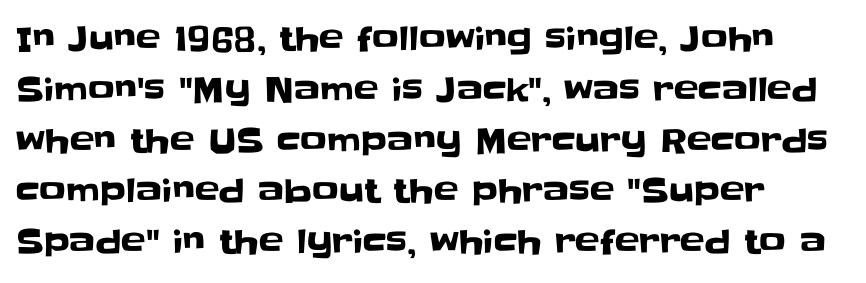
{"serif": "no", "italic": "no", "width": "normal", "stroke_contrast": "low", "x_height": "large", "monospaced": "no", "underline": "no", "align": "left", "line_spacing": "normal", "line_spacing_ratio": 1.54, "letter_spacing": "normal", "letter_spacing_em": 0.0, "glyph_px": 33}
